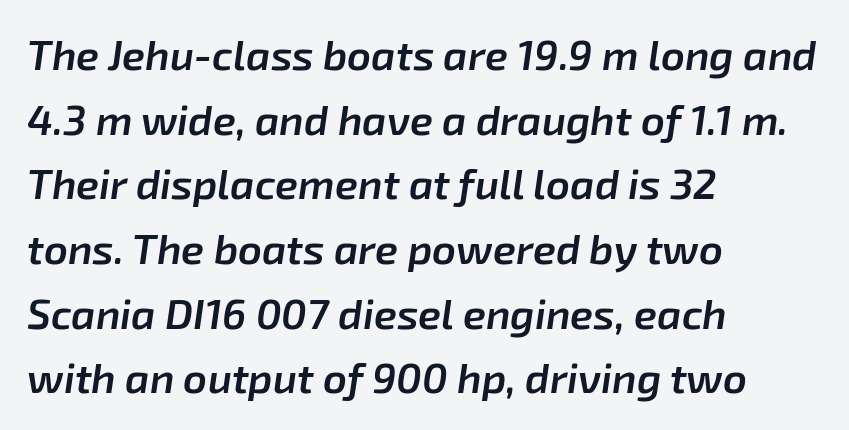
The image shows 42 px semibold type, italic (leaning right); set left-aligned, normal line spacing (1.54x), normal letter spacing, not underlined; low stroke contrast and a medium x-height.
